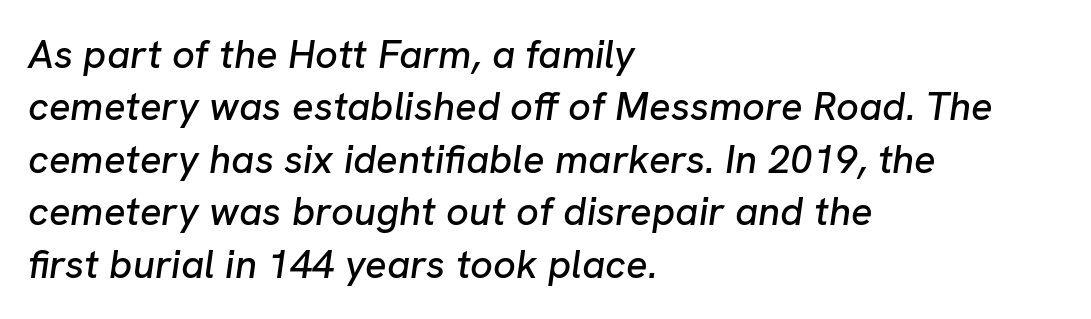
An italicized treatment has been applied to the whole sample. The rendering anchors every line to the left-hand side. Check under the words: just untouched page. The letters sit at their default tracking, neither squeezed nor spread. The passage shown is typed in a proportional face where columns would drift. A normal amount of white space separates one row of letters from the next.
